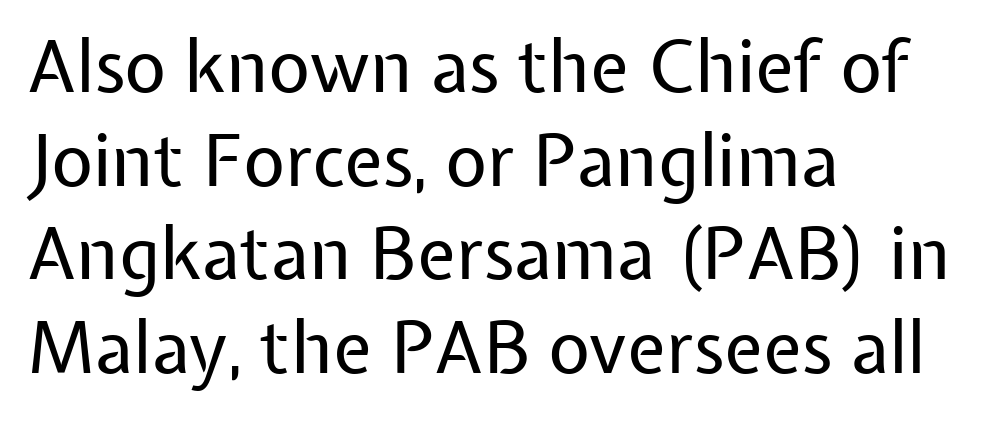
The image shows 72 px regular-weight sans-serif type, upright; set left-aligned, normal line spacing (1.3x), normal letter spacing, not underlined; low stroke contrast and a medium x-height.
